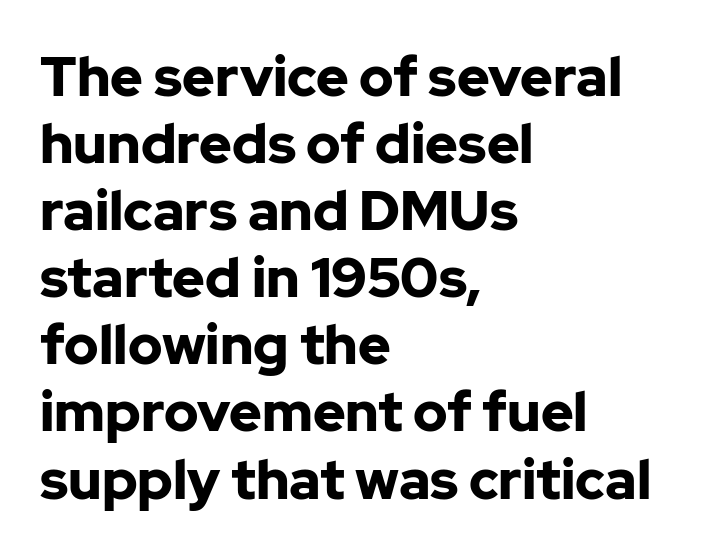
The letters stand upright; this is a roman face. Stroke thickness is high; the sample reads as a true bold. Beneath every word, the page is bare. The type is set solid horizontally, with unmodified tracking. Do the characters align in a grid? No, the font is proportional. Does the type have serifs? No, each stem ends abruptly.
